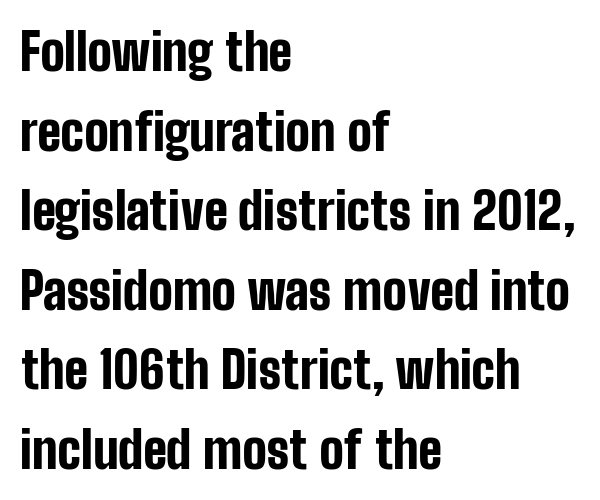
{"serif": "no", "italic": "no", "bold": "yes", "weight": "bold", "width": "condensed", "stroke_contrast": "low", "x_height": "medium", "monospaced": "no", "underline": "no", "align": "left", "line_spacing": "normal", "line_spacing_ratio": 1.56, "letter_spacing": "normal", "letter_spacing_em": 0.0, "glyph_px": 51}
